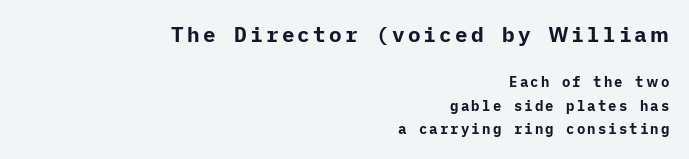
Look at the stroke-to-counter ratio: heavy, a bold. Compared with typical paragraphs, the rows here are spaced about the same. Caption: upper text group enlarged, lower text group reduced. The gap between lines stays unmarked. Where is the straight margin? On the right. A roman cut, with each character standing at attention.
